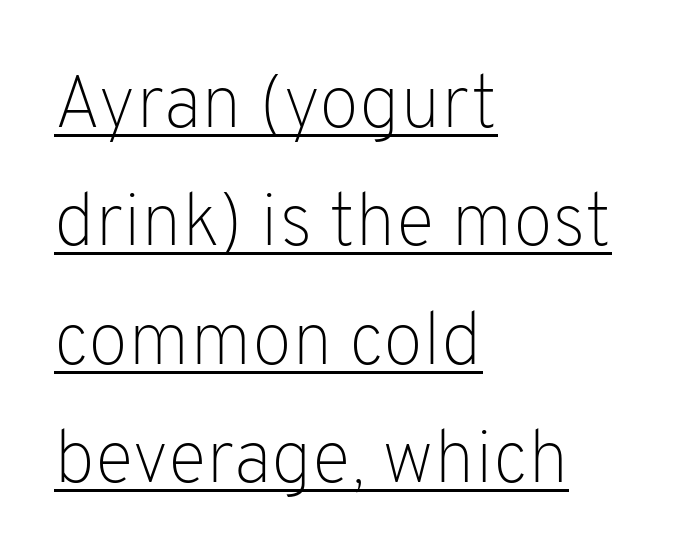
The image shows 74 px light sans-serif type, upright; set left-aligned, normal line spacing (1.6x), normal letter spacing, underlined; low stroke contrast and a medium x-height.
